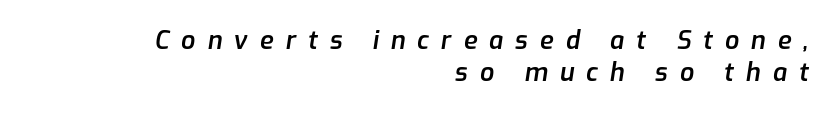
The image shows 25 px text type, italic (leaning right); set right-aligned, normal line spacing (1.29x), unusually wide letter spacing (+0.48 em), not underlined.
